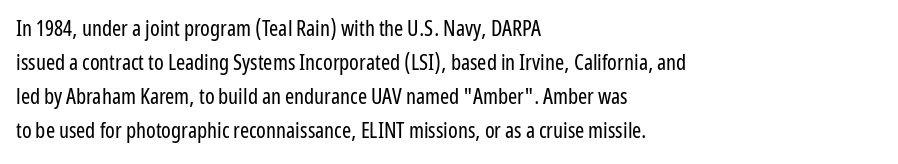
Q: Is the text bold? A: No.
Q: Is the text italic (slanted)? A: No, it is upright.
Q: Is the text underlined? A: No.
Q: How is the paragraph aligned? A: Left-aligned.
Q: Is the spacing between letters normal or unusually wide? A: Normal.
Q: Is the spacing between lines tight, normal or loose? A: Normal.
